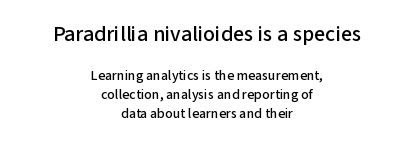
Q: Is the text italic (slanted)? A: No, it is upright.
Q: Is the text underlined? A: No.
Q: How is the paragraph aligned? A: Centered.
Q: Is the spacing between letters normal or unusually wide? A: Normal.
Q: Is the spacing between lines tight, normal or loose? A: Normal.
Q: Which block of text is set in a larger size, the first (top) or the second (bottom)? A: The first (top) one.
